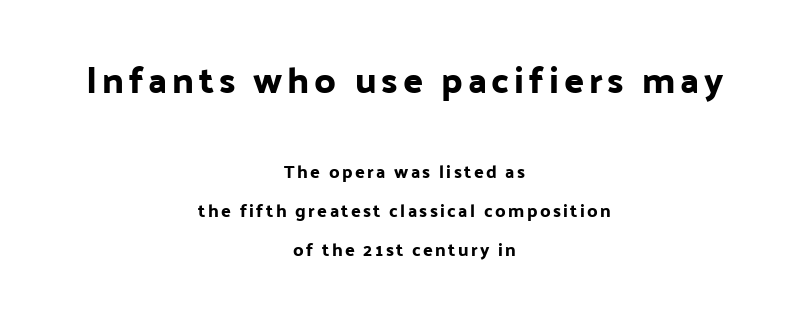
The image shows 37 px sans-serif type, upright; set centered, loose line spacing (2.17x), not underlined; the first (top) block is 2.06x larger; low stroke contrast and a medium x-height.
